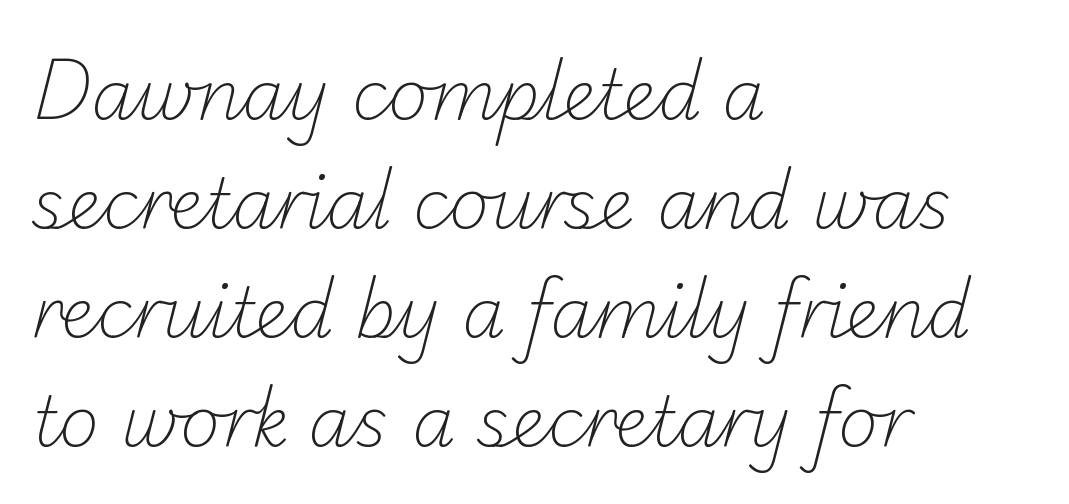
Q: Is the text bold? A: No.
Q: Is the typeface a serif or a sans-serif typeface? A: Sans-serif.
Q: Is the text underlined? A: No.
Q: How is the paragraph aligned? A: Left-aligned.
Q: Is the spacing between letters normal or unusually wide? A: Normal.
Q: Is the spacing between lines tight, normal or loose? A: Normal.
Q: Width (condensed, normal, or wide)? A: Normal.
Q: Stroke contrast? A: Low.
Q: x-height? A: Small.
Q: Monospaced? A: No.
